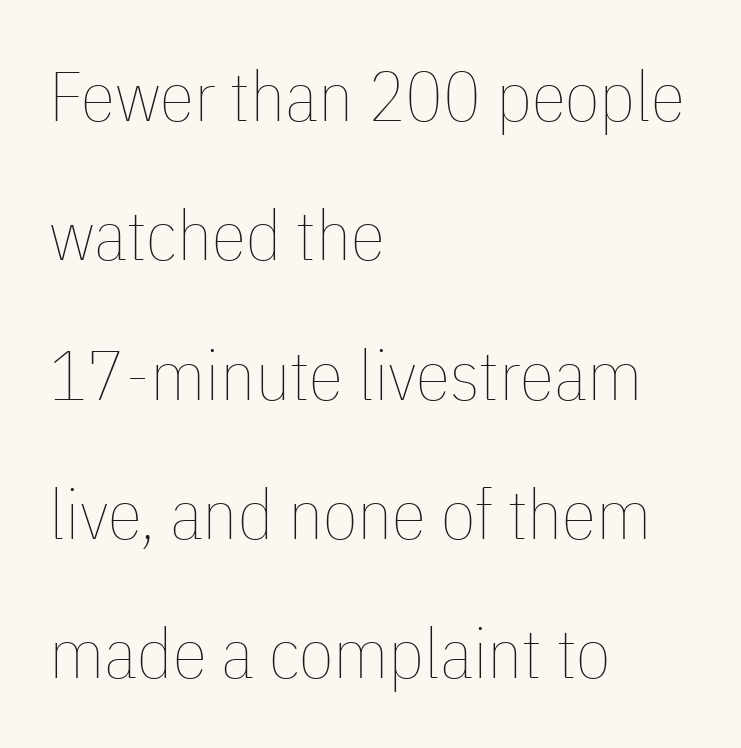
The image shows 70 px thin, condensed type, upright; set left-aligned, loose line spacing (1.99x), normal letter spacing, not underlined; low stroke contrast and a medium x-height.
